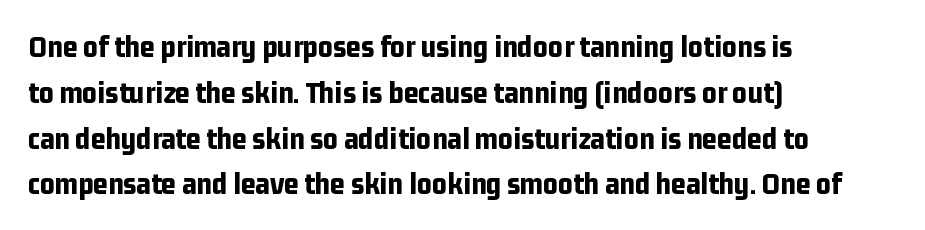
Q: Is the text bold? A: Yes.
Q: Is the text italic (slanted)? A: No, it is upright.
Q: Is the typeface a serif or a sans-serif typeface? A: Sans-serif.
Q: Is the text underlined? A: No.
Q: How is the paragraph aligned? A: Left-aligned.
Q: Is the spacing between letters normal or unusually wide? A: Normal.
Q: Is the spacing between lines tight, normal or loose? A: Normal.
Q: Width (condensed, normal, or wide)? A: Condensed.
Q: Stroke contrast? A: Low.
Q: x-height? A: Medium.
Q: Monospaced? A: No.
